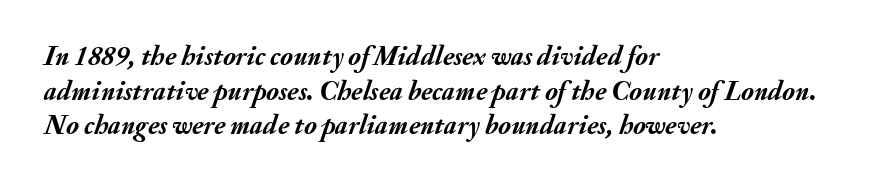
{"italic": "yes", "lean": "right", "slant_degrees": 20, "bold": "yes", "underline": "no", "align": "left", "line_spacing": "normal", "line_spacing_ratio": 1.28, "letter_spacing": "normal", "letter_spacing_em": 0.0, "glyph_px": 27}
